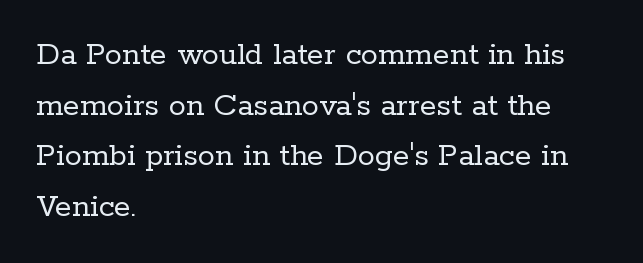
Q: Is the text bold? A: No.
Q: Is the text italic (slanted)? A: No, it is upright.
Q: Is the typeface a serif or a sans-serif typeface? A: Serif.
Q: Is the text underlined? A: No.
Q: How is the paragraph aligned? A: Left-aligned.
Q: Is the spacing between letters normal or unusually wide? A: Normal.
Q: Is the spacing between lines tight, normal or loose? A: Normal.
Q: Width (condensed, normal, or wide)? A: Normal.
Q: Stroke contrast? A: Low.
Q: x-height? A: Medium.
Q: Monospaced? A: No.
